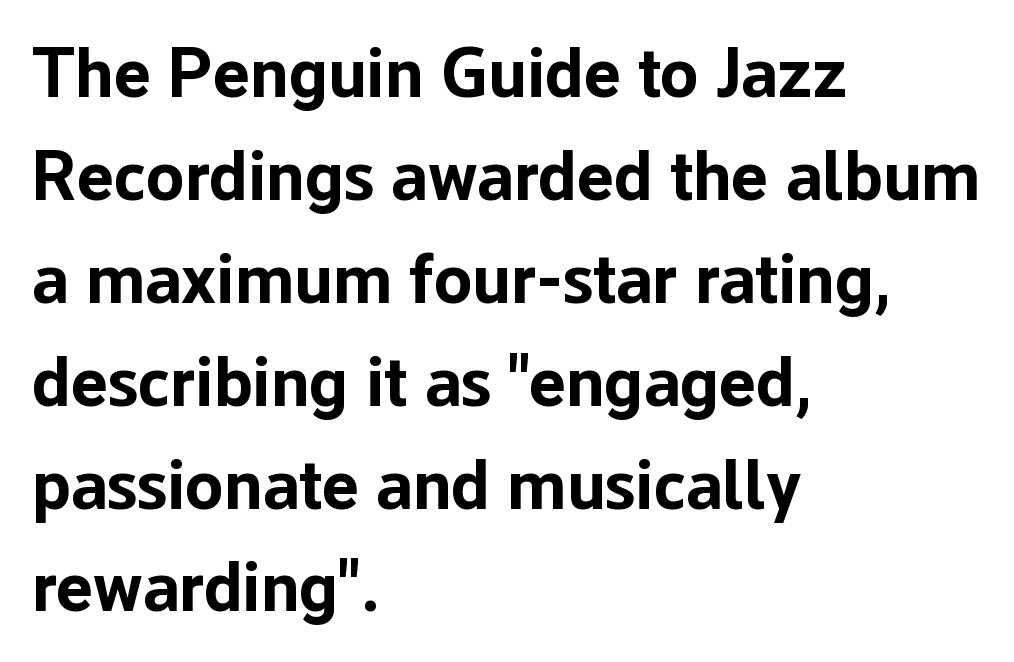
The image shows 70 px bold sans-serif type, upright; set left-aligned, normal line spacing (1.47x), normal letter spacing, not underlined; low stroke contrast and a medium x-height.
